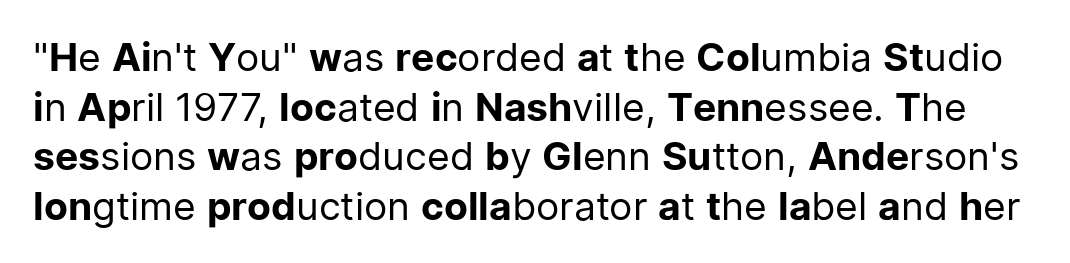
Q: Is the text bold? A: No.
Q: Is the text italic (slanted)? A: No, it is upright.
Q: Is the typeface a serif or a sans-serif typeface? A: Sans-serif.
Q: Is the text underlined? A: No.
Q: Is the spacing between letters normal or unusually wide? A: Normal.
Q: Is the spacing between lines tight, normal or loose? A: Normal.
Q: Width (condensed, normal, or wide)? A: Normal.
Q: Stroke contrast? A: Low.
Q: x-height? A: Medium.
Q: Monospaced? A: No.
